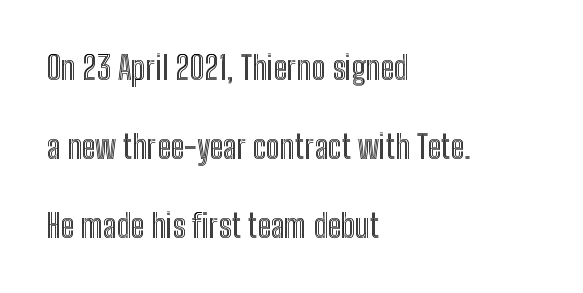
{"italic": "no", "width": "condensed", "x_height": "medium", "monospaced": "no", "underline": "no", "align": "left", "line_spacing": "loose", "line_spacing_ratio": 2.39, "letter_spacing": "normal", "letter_spacing_em": 0.0, "glyph_px": 33}
